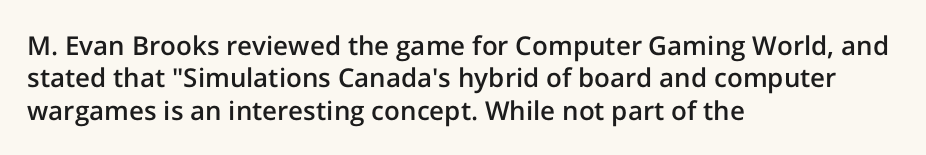
The image shows 26 px text type, upright; set left-aligned, normal line spacing (1.25x), normal letter spacing, not underlined.
